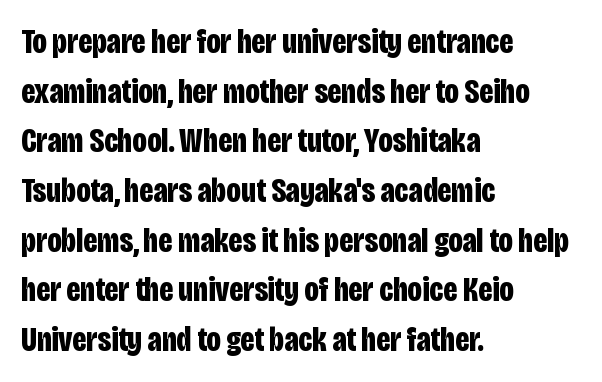
Line beginnings align vertically; line endings do not. The characters look thick and weighty, a clear bold. Think of a printed novel: that variable character pitch is what you see here. A normal amount of white space separates one row of letters from the next. Nobody touched the tracking dial on this one. Stroke terminals: plain, sans-serif.
